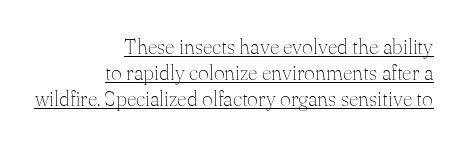
The image shows 21 px text type, upright; set right-aligned, line spacing 1.24x, normal letter spacing, underlined.
